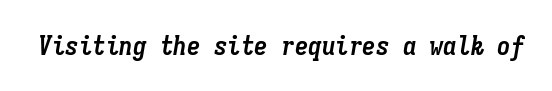
The image shows 27 px bold type, italic (leaning right); set normal letter spacing, not underlined.
